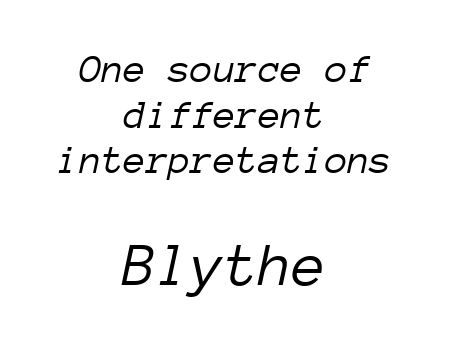
The image shows 62 px light type, italic (leaning right), monospaced; set centered, tight line spacing (1.11x), normal letter spacing, not underlined; the second (bottom) block is 1.51x larger; low stroke contrast and a medium x-height.
